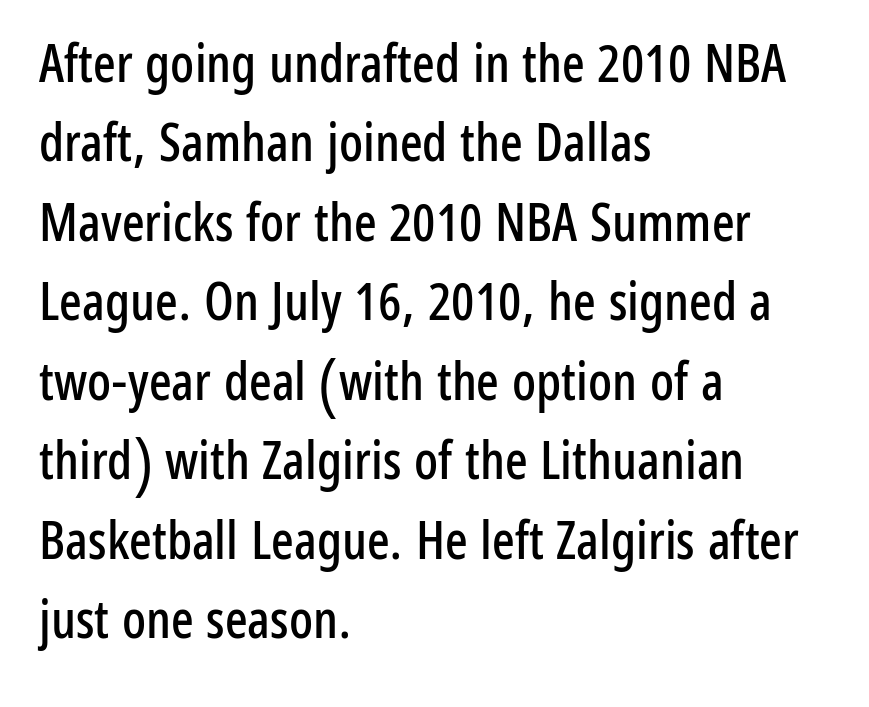
A roman cut, with each character standing at attention. No extra tracking has been applied to these lines. What kind of face is this? One without serifs — a sans. The area under the type is left untouched.
